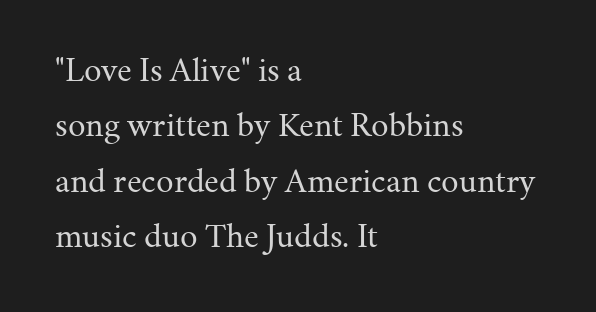
The image shows 35 px regular-weight serif type, upright; set left-aligned, normal line spacing (1.58x), normal letter spacing, not underlined; medium stroke contrast and a medium x-height.
